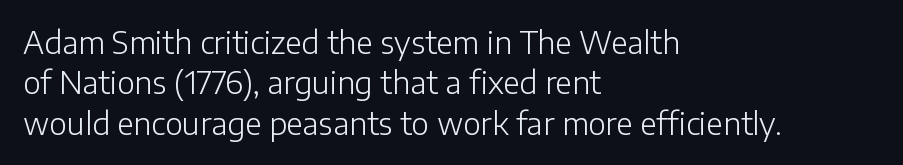
The passage shown is not bold in any degree. Upright lettering throughout. In terms of letterform style, serifs are entirely absent. Here the designer chose a conventional face with non-uniform glyph widths.
